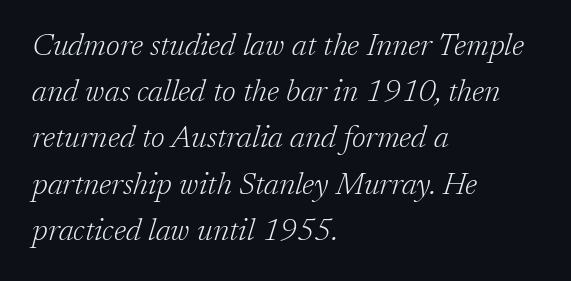
{"serif": "yes", "italic": "yes", "lean": "right", "slant_degrees": 17, "bold": "no", "weight": "light", "width": "normal", "stroke_contrast": "low", "x_height": "medium", "monospaced": "no", "underline": "no", "align": "left", "line_spacing": "normal", "line_spacing_ratio": 1.49, "letter_spacing": "normal", "letter_spacing_em": 0.0, "glyph_px": 31}
